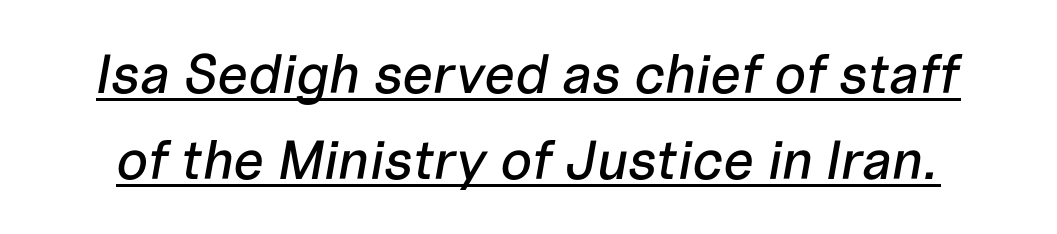
Q: Is the text italic (slanted)? A: Yes, it leans right by about 10 degrees.
Q: Is the text underlined? A: Yes.
Q: Is the spacing between letters normal or unusually wide? A: Normal.
Q: Is the spacing between lines tight, normal or loose? A: Normal.
Q: Width (condensed, normal, or wide)? A: Normal.
Q: Stroke contrast? A: Low.
Q: x-height? A: Medium.
Q: Monospaced? A: No.
